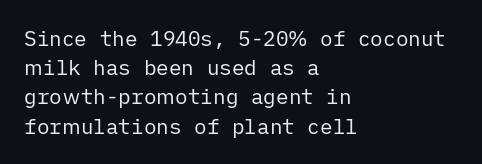
The image shows 21 px text type, upright; set left-aligned, normal line spacing (1.39x), normal letter spacing, not underlined.
